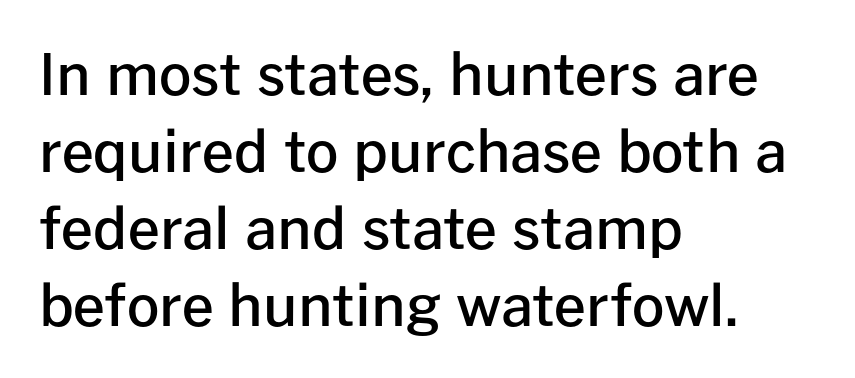
Q: Is the text bold? A: Semi-bold.
Q: Is the text italic (slanted)? A: No, it is upright.
Q: Is the typeface a serif or a sans-serif typeface? A: Sans-serif.
Q: Is the text underlined? A: No.
Q: How is the paragraph aligned? A: Left-aligned.
Q: Is the spacing between letters normal or unusually wide? A: Normal.
Q: Is the spacing between lines tight, normal or loose? A: Normal.
Q: Width (condensed, normal, or wide)? A: Normal.
Q: Stroke contrast? A: Low.
Q: x-height? A: Medium.
Q: Monospaced? A: No.
